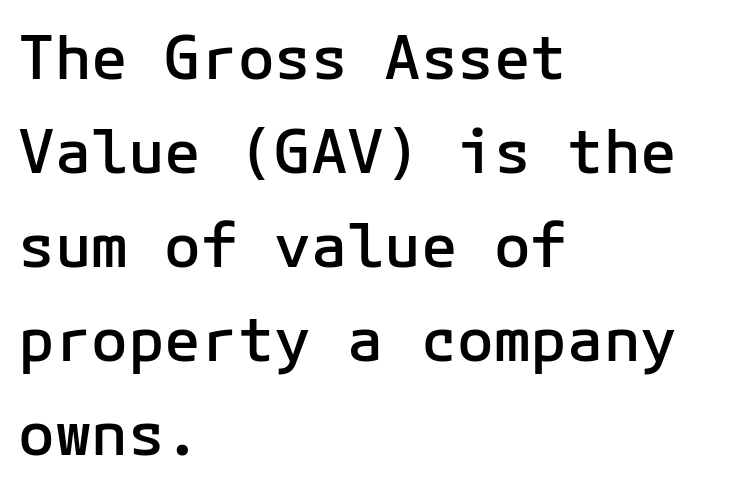
{"serif": "no", "italic": "no", "bold": "semi", "weight": "semibold", "width": "normal", "stroke_contrast": "low", "x_height": "medium", "underline": "no", "align": "left", "line_spacing": "normal", "line_spacing_ratio": 1.54, "letter_spacing": "normal", "letter_spacing_em": 0.0, "glyph_px": 61}
